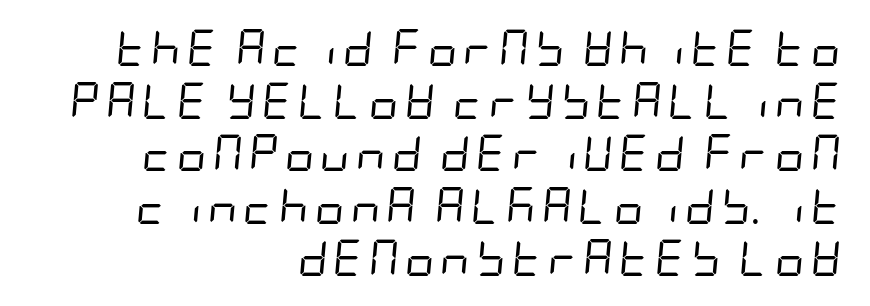
Q: Is the text bold? A: No.
Q: Is the text italic (slanted)? A: Yes, it leans right by about 5 degrees.
Q: Is the text underlined? A: No.
Q: How is the paragraph aligned? A: Right-aligned.
Q: Is the spacing between lines tight, normal or loose? A: Normal.
Q: Width (condensed, normal, or wide)? A: Condensed.
Q: Stroke contrast? A: Low.
Q: x-height? A: Large.
